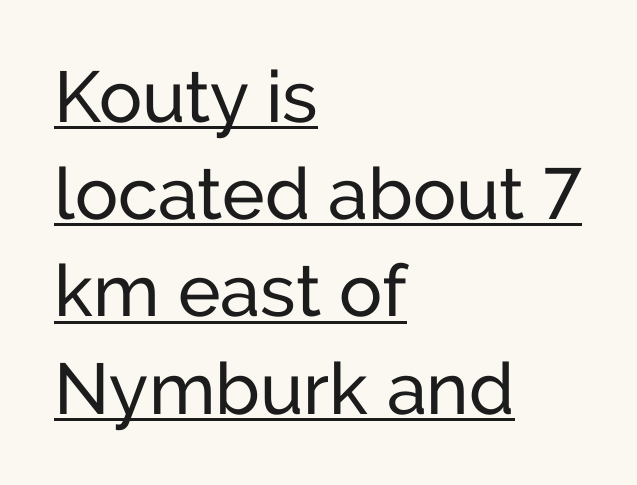
{"serif": "no", "italic": "no", "bold": "no", "weight": "regular", "width": "normal", "stroke_contrast": "low", "x_height": "medium", "monospaced": "no", "underline": "yes", "align": "left", "line_spacing": "normal", "line_spacing_ratio": 1.35, "letter_spacing": "normal", "letter_spacing_em": 0.0, "glyph_px": 72}
